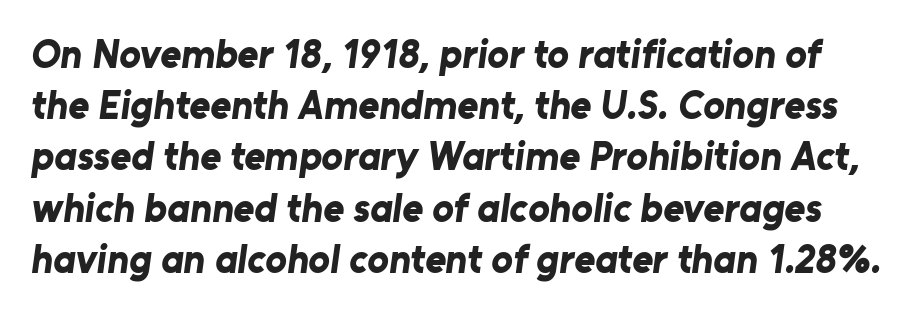
Q: Is the text bold? A: Yes.
Q: Is the typeface a serif or a sans-serif typeface? A: Sans-serif.
Q: Is the text underlined? A: No.
Q: Is the spacing between letters normal or unusually wide? A: Normal.
Q: Is the spacing between lines tight, normal or loose? A: Normal.
Q: Width (condensed, normal, or wide)? A: Normal.
Q: Stroke contrast? A: Low.
Q: x-height? A: Medium.
Q: Monospaced? A: No.
